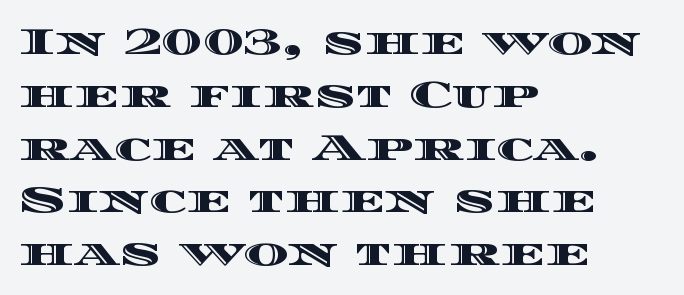
Q: Is the text italic (slanted)? A: No, it is upright.
Q: Is the text underlined? A: No.
Q: How is the paragraph aligned? A: Left-aligned.
Q: Is the spacing between letters normal or unusually wide? A: Normal.
Q: Is the spacing between lines tight, normal or loose? A: Normal.
Q: Width (condensed, normal, or wide)? A: Wide.
Q: x-height? A: Large.
Q: Monospaced? A: No.
